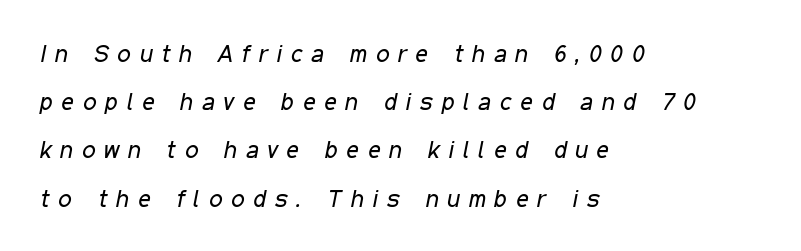
{"italic": "yes", "lean": "right", "slant_degrees": 11, "bold": "no", "underline": "no", "align": "left", "line_spacing": "loose", "line_spacing_ratio": 2.01, "letter_spacing": "wide", "letter_spacing_em": 0.37, "glyph_px": 24}
